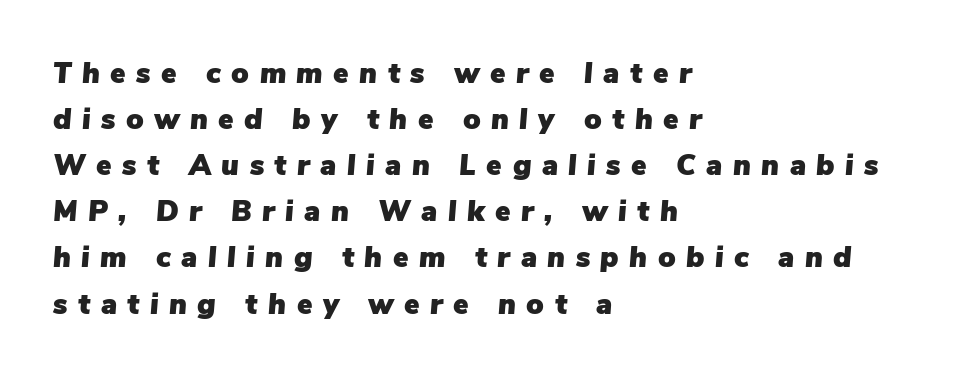
{"italic": "yes", "lean": "right", "slant_degrees": 5, "width": "normal", "stroke_contrast": "low", "x_height": "medium", "monospaced": "no", "underline": "no", "align": "left", "line_spacing": "normal", "line_spacing_ratio": 1.59, "letter_spacing": "wide", "letter_spacing_em": 0.36, "glyph_px": 29}
